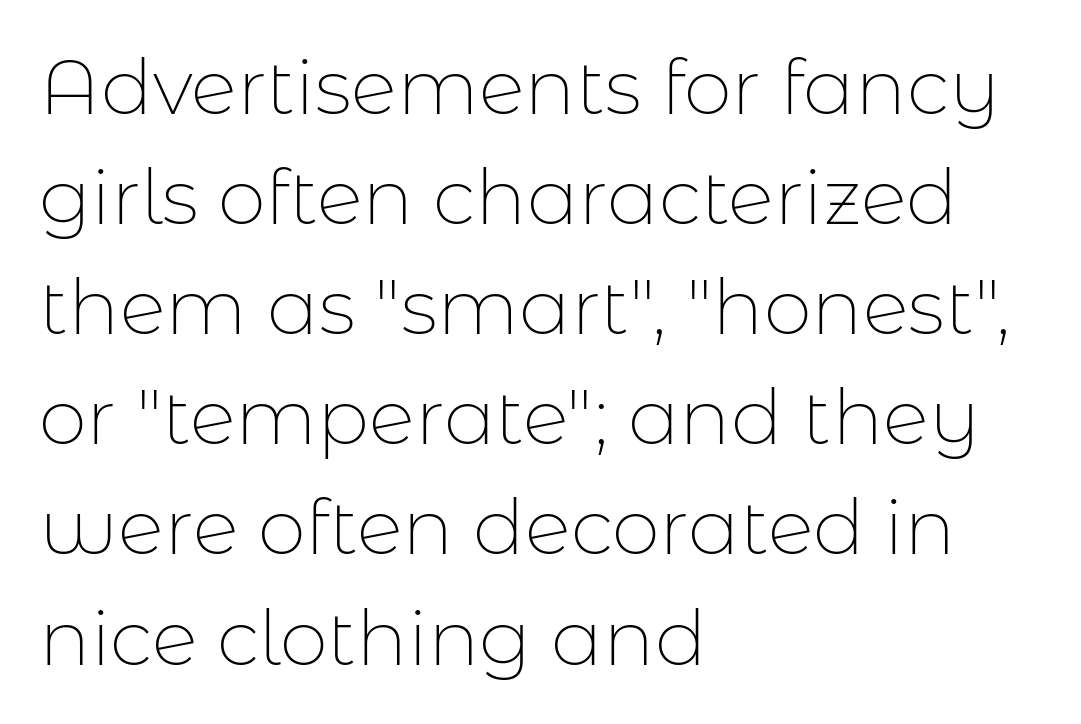
Layout note: lines flush left. The strip under each line holds only bare page. The type sits square on the baseline with zero lean. Successive baselines arrive at the customary interval. Font category for this specimen: sans-serif. Unbolded letterforms with no extra heft.
